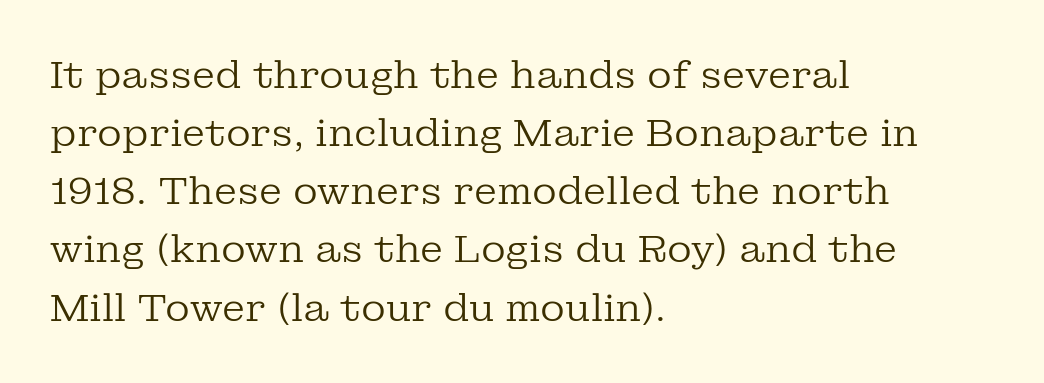
The image shows 38 px regular-weight serif type, upright; set left-aligned, normal line spacing (1.53x), normal letter spacing, not underlined; low stroke contrast and a medium x-height.
